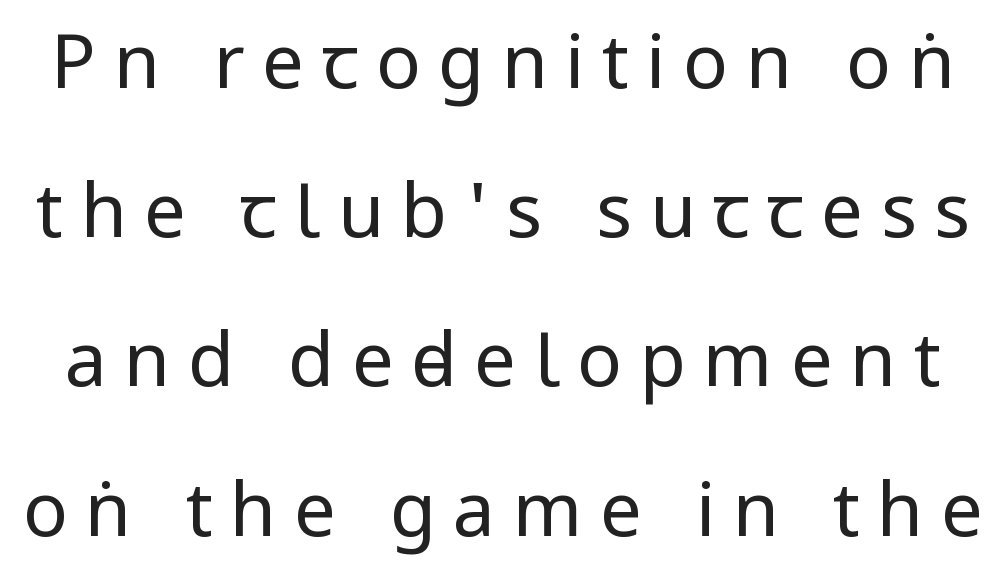
Quick note: underline off. The face used here is proportionally spaced, like ordinary book or web type. Notice how the stems are strictly vertical — no italics here. The characters display no serif detailing; their extremities are plain. The face looks like a standard text weight, possibly lighter. Between one letter and the next there's a generous, obvious gap.
